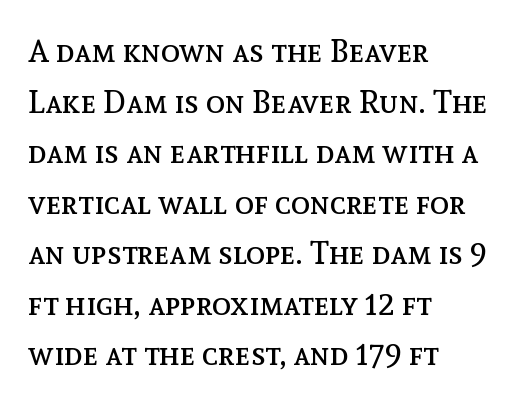
Q: Is the text bold? A: No.
Q: Is the text italic (slanted)? A: No, it is upright.
Q: Is the text underlined? A: No.
Q: How is the paragraph aligned? A: Left-aligned.
Q: Is the spacing between letters normal or unusually wide? A: Normal.
Q: Is the spacing between lines tight, normal or loose? A: Normal.
Q: Width (condensed, normal, or wide)? A: Normal.
Q: x-height? A: Medium.
Q: Monospaced? A: No.
